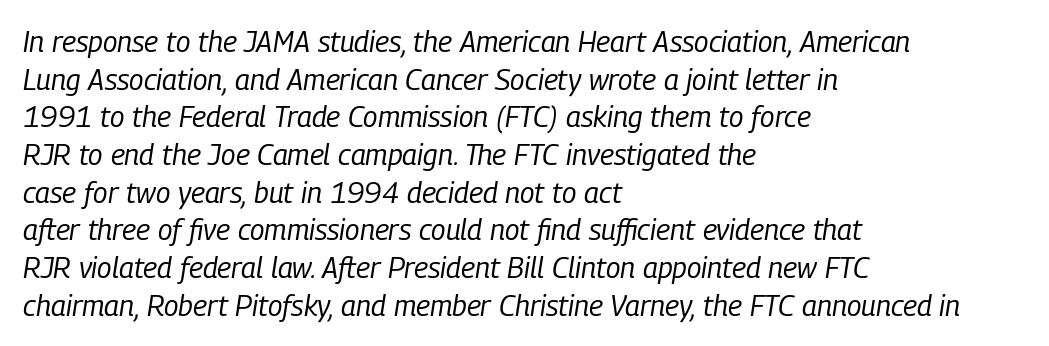
{"italic": "yes", "lean": "right", "slant_degrees": 9, "bold": "no", "weight": "regular", "width": "condensed", "stroke_contrast": "low", "x_height": "medium", "monospaced": "no", "underline": "no", "align": "left", "line_spacing": "normal", "line_spacing_ratio": 1.3, "letter_spacing": "normal", "letter_spacing_em": 0.0, "glyph_px": 29}
